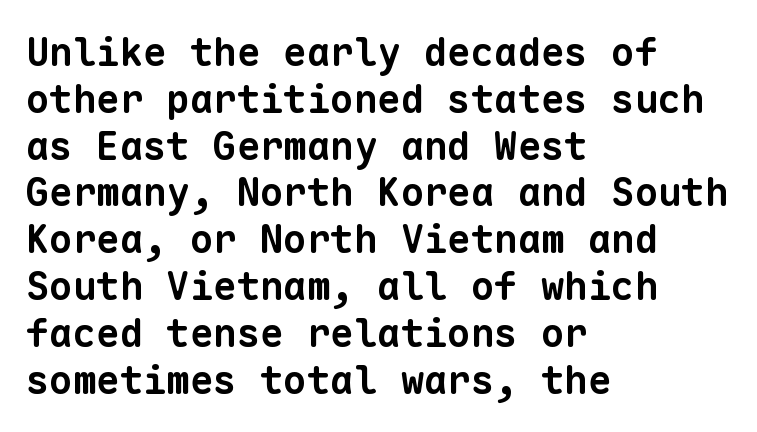
The image shows 39 px bold sans-serif type, monospaced; set left-aligned, line spacing 1.2x, normal letter spacing, not underlined; low stroke contrast and a medium x-height.
